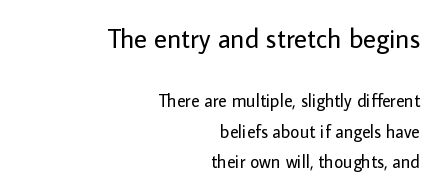
The image shows 27 px text type, upright; set right-aligned, line spacing 1.71x, normal letter spacing, not underlined; the first (top) block is 1.5x larger.
